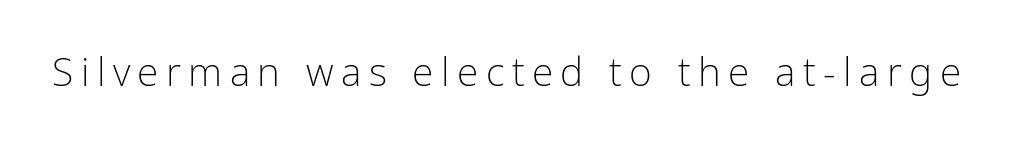
The face used here is a sans, in the tradition of grotesques and geometrics. The letters stand upright; this is a roman face. A clean baseline with only descenders dipping below it. Think standard paragraph weight, or any step lighter than that. Think of a printed novel: that variable character pitch is what you see here.
